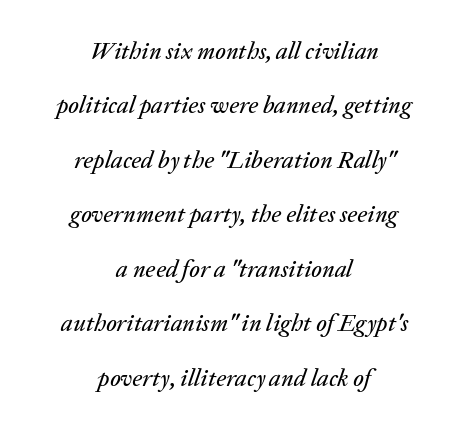
The image shows 24 px text type, italic (leaning right); set centered, loose line spacing (2.27x), normal letter spacing, not underlined.
